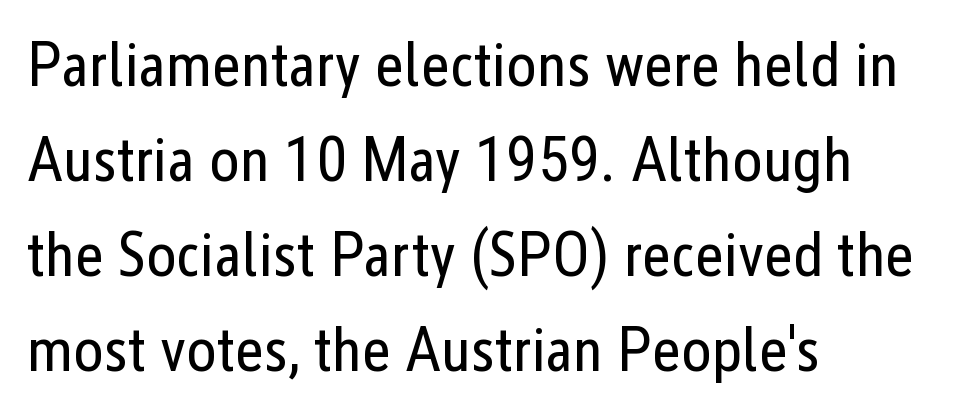
Q: Is the text bold? A: No.
Q: Is the text italic (slanted)? A: No, it is upright.
Q: Is the typeface a serif or a sans-serif typeface? A: Sans-serif.
Q: Is the text underlined? A: No.
Q: How is the paragraph aligned? A: Left-aligned.
Q: Is the spacing between letters normal or unusually wide? A: Normal.
Q: Is the spacing between lines tight, normal or loose? A: Normal.
Q: Width (condensed, normal, or wide)? A: Condensed.
Q: Stroke contrast? A: Low.
Q: x-height? A: Medium.
Q: Monospaced? A: No.
